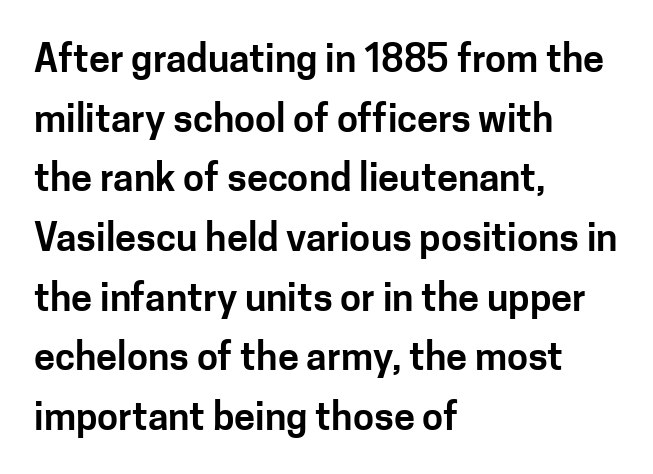
The image shows 38 px sans-serif type, upright; set left-aligned, normal line spacing (1.57x), normal letter spacing, not underlined; low stroke contrast and a medium x-height.
